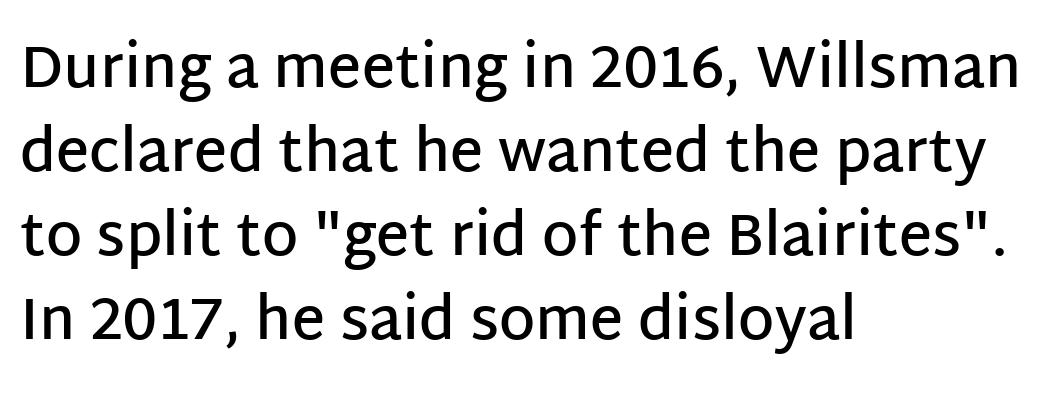
{"serif": "no", "italic": "no", "bold": "semi", "weight": "semibold", "width": "normal", "stroke_contrast": "low", "x_height": "large", "monospaced": "no", "underline": "no", "align": "left", "line_spacing": "normal", "line_spacing_ratio": 1.45, "letter_spacing": "normal", "letter_spacing_em": 0.0, "glyph_px": 58}
